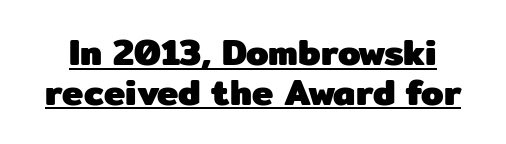
Caption: lettering with a line underneath. Weight check: bold — yes, fully. Note: no serifs on the glyphs. You could call the tracking neutral — neither tight nor loose. Ordinary non-slanted type is in use.
